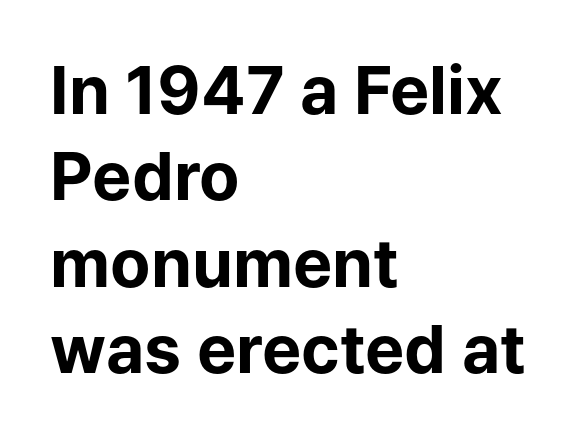
{"serif": "no", "italic": "no", "bold": "yes", "weight": "bold", "width": "normal", "stroke_contrast": "low", "x_height": "medium", "monospaced": "no", "underline": "no", "align": "left", "line_spacing": "normal", "line_spacing_ratio": 1.31, "letter_spacing": "normal", "letter_spacing_em": 0.0, "glyph_px": 66}
